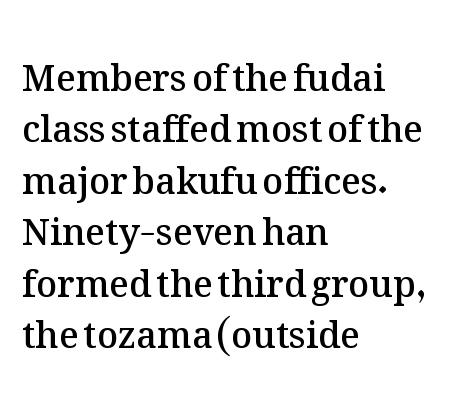
The image shows 36 px semibold type, upright; set left-aligned, normal line spacing (1.43x), normal letter spacing, not underlined; medium stroke contrast and a medium x-height.
